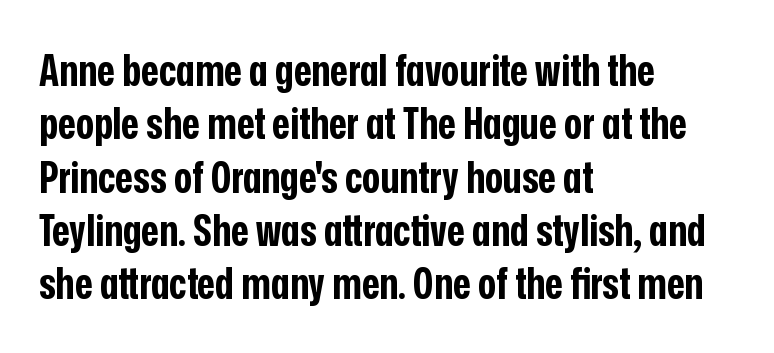
Q: Is the text bold? A: Yes.
Q: Is the text italic (slanted)? A: No, it is upright.
Q: Is the typeface a serif or a sans-serif typeface? A: Sans-serif.
Q: Is the text underlined? A: No.
Q: How is the paragraph aligned? A: Left-aligned.
Q: Is the spacing between letters normal or unusually wide? A: Normal.
Q: Width (condensed, normal, or wide)? A: Condensed.
Q: Stroke contrast? A: Low.
Q: x-height? A: Medium.
Q: Monospaced? A: No.
